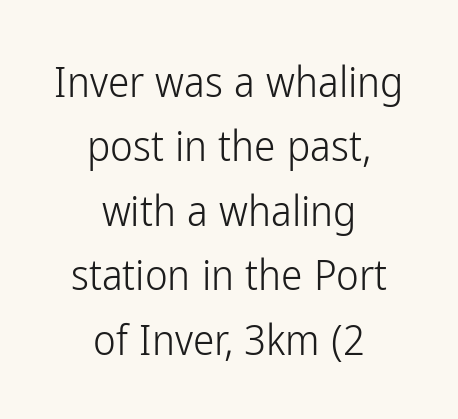
The image shows 43 px light, condensed sans-serif type, upright; set centered, normal line spacing (1.5x), normal letter spacing, not underlined; low stroke contrast and a medium x-height.
